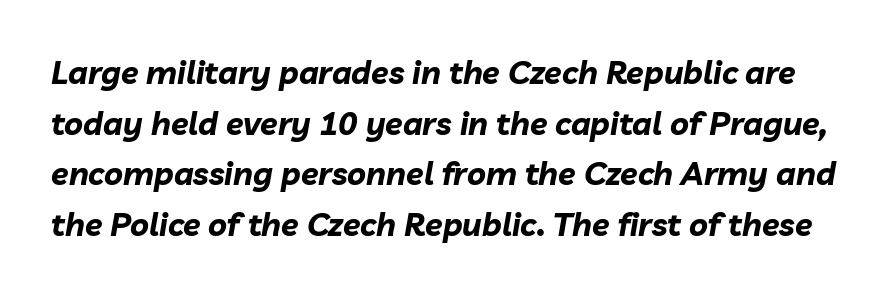
The image shows 32 px bold type, italic (leaning right); set normal line spacing (1.58x), normal letter spacing, not underlined; low stroke contrast and a medium x-height.
